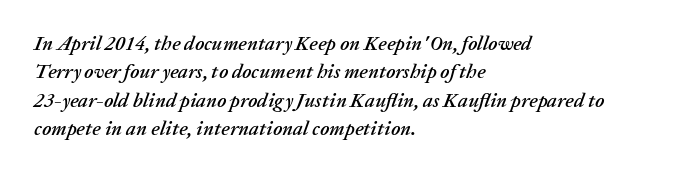
{"italic": "yes", "lean": "right", "slant_degrees": 20, "underline": "no", "align": "left", "line_spacing": "normal", "line_spacing_ratio": 1.42, "letter_spacing": "normal", "letter_spacing_em": 0.0, "glyph_px": 20}
